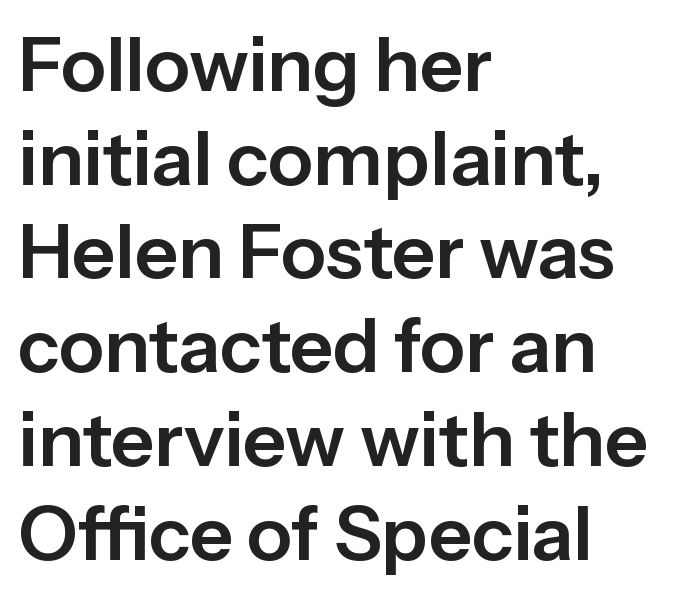
{"serif": "no", "italic": "no", "width": "normal", "stroke_contrast": "low", "x_height": "medium", "monospaced": "no", "underline": "no", "align": "left", "line_spacing": "normal", "line_spacing_ratio": 1.25, "letter_spacing": "normal", "letter_spacing_em": 0.0, "glyph_px": 75}
